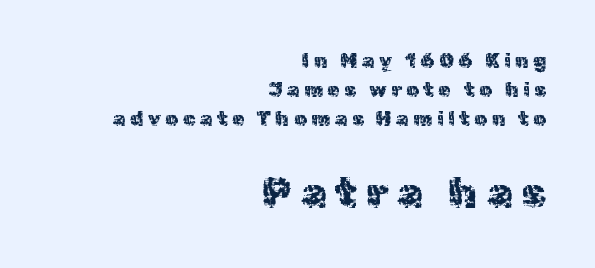
{"serif": "no", "italic": "no", "bold": "no", "weight": "regular", "width": "normal", "x_height": "medium", "monospaced": "no", "underline": "no", "align": "right", "line_spacing": "normal", "line_spacing_ratio": 1.44, "letter_spacing": "wide", "letter_spacing_em": 0.23, "larger_block": "second", "size_ratio": 2.05, "glyph_px": 41}
